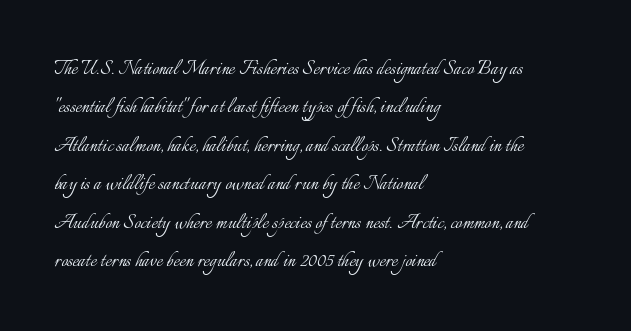
Q: Is the text bold? A: No.
Q: Is the text italic (slanted)? A: Yes.
Q: Is the text underlined? A: No.
Q: How is the paragraph aligned? A: Left-aligned.
Q: Is the spacing between letters normal or unusually wide? A: Normal.
Q: Is the spacing between lines tight, normal or loose? A: Normal.
